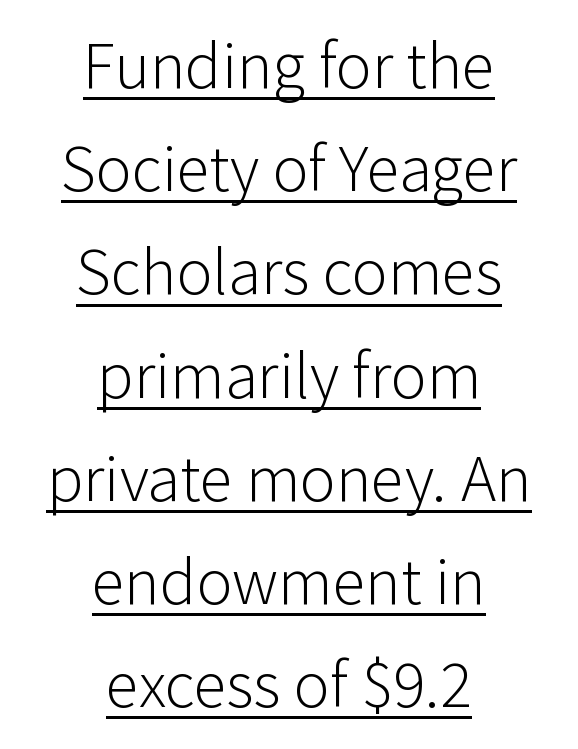
Somebody hit Ctrl+U on this one — the words are underlined. The face used here is proportionally spaced, like ordinary book or web type. The typesetter chose a symmetrical, centered arrangement here. Characters remain perfectly vertical along every line. Nothing sits at the stroke ends, so this counts as sans-serif.
